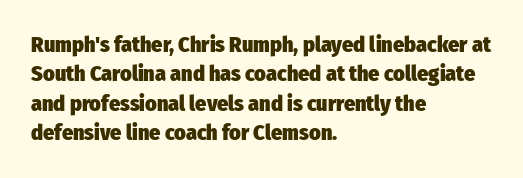
The image shows 22 px bold type, upright; set left-aligned, normal line spacing (1.34x), normal letter spacing, not underlined.
